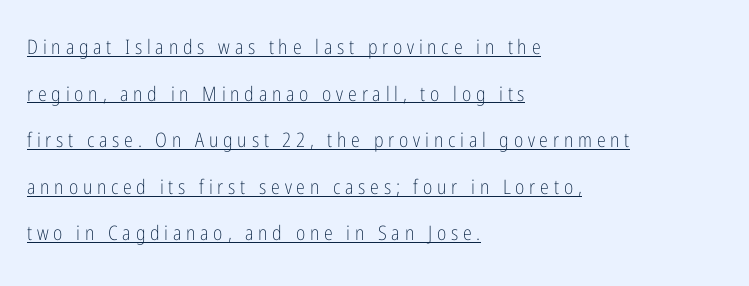
{"italic": "no", "bold": "no", "underline": "yes", "align": "left", "line_spacing": "loose", "line_spacing_ratio": 2.33, "letter_spacing": "wide", "letter_spacing_em": 0.24, "glyph_px": 20}
